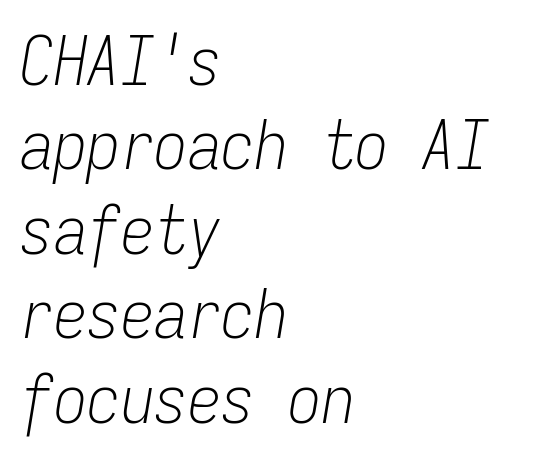
The image shows 67 px light, condensed type, italic (leaning right), monospaced; set left-aligned, normal line spacing (1.26x), normal letter spacing, not underlined; low stroke contrast and a medium x-height.
